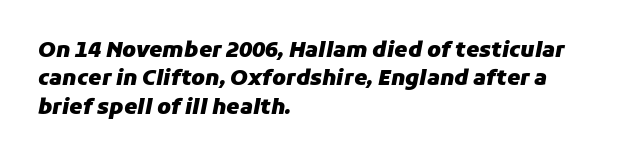
The image shows 21 px bold type, italic (leaning right); set left-aligned, normal line spacing (1.35x), normal letter spacing, not underlined.
